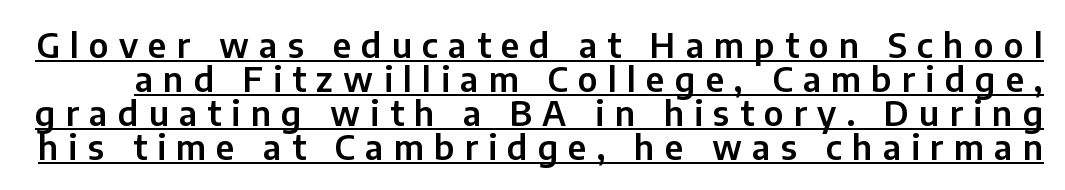
{"serif": "no", "italic": "no", "width": "normal", "stroke_contrast": "low", "x_height": "medium", "monospaced": "no", "underline": "yes", "line_spacing": "tight", "line_spacing_ratio": 1.0, "letter_spacing": "wide", "letter_spacing_em": 0.3, "glyph_px": 34}
